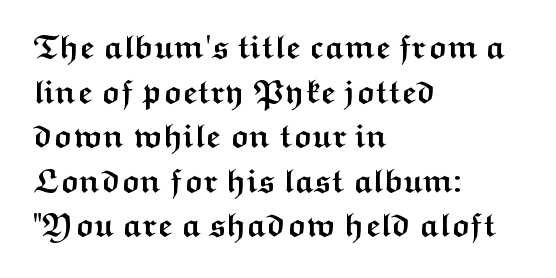
All the whitespace from short lines collects on the right. The characters look thick and weighty, a clear bold. The passage shown is typed in a proportional face where columns would drift. Nope, no serifs anywhere on these letters.
